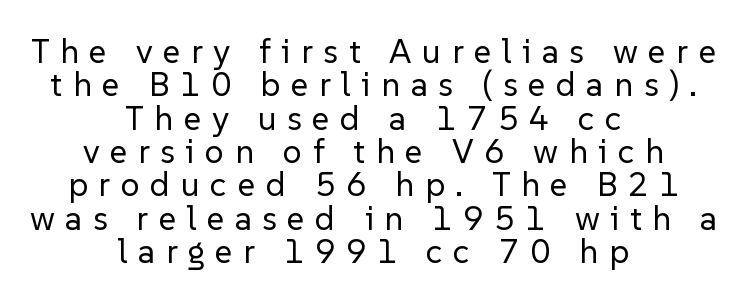
{"serif": "no", "italic": "no", "bold": "no", "weight": "regular", "width": "normal", "stroke_contrast": "low", "x_height": "medium", "monospaced": "no", "underline": "no", "align": "center", "line_spacing": "tight", "line_spacing_ratio": 0.98, "letter_spacing": "wide", "letter_spacing_em": 0.31, "glyph_px": 34}
